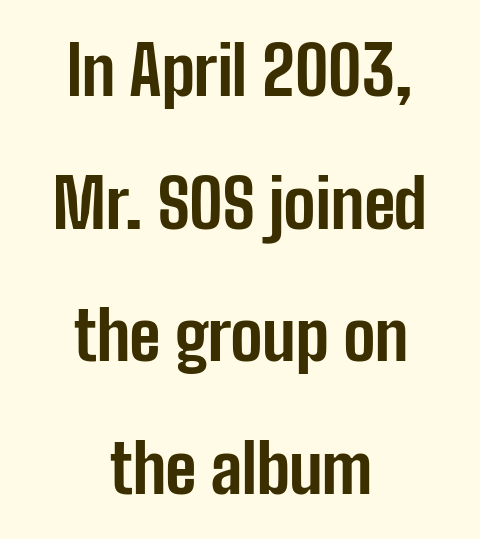
Are there feet on the stems? There aren't — it's a sans. Default kerning and tracking; the words read as compact shapes. Layout note: lines centered. A typesetter would call this proportional, since set widths differ per character. This block would shrink considerably if given ordinary leading; it's expanded now. Posture: upright roman.
